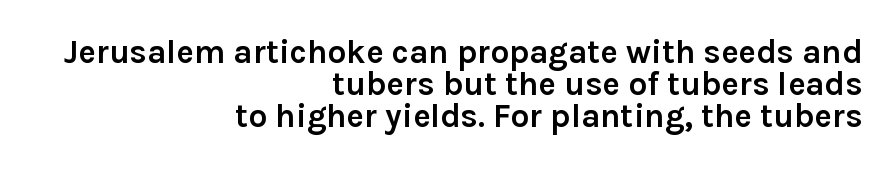
A typesetter would call this leading minimal, almost set solid. Looks like regular typesetting: each glyph gets only the width it needs. Vertical strokes here are truly vertical. Layout note: lines flush right. No extra tracking has been applied to these lines.
